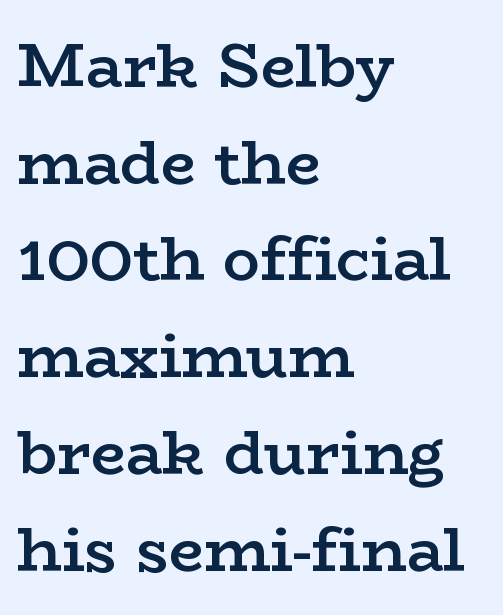
{"serif": "yes", "italic": "no", "bold": "semi", "weight": "semibold", "width": "wide", "stroke_contrast": "low", "x_height": "medium", "monospaced": "no", "underline": "no", "align": "left", "line_spacing": "normal", "line_spacing_ratio": 1.56, "letter_spacing": "normal", "letter_spacing_em": 0.0, "glyph_px": 62}
